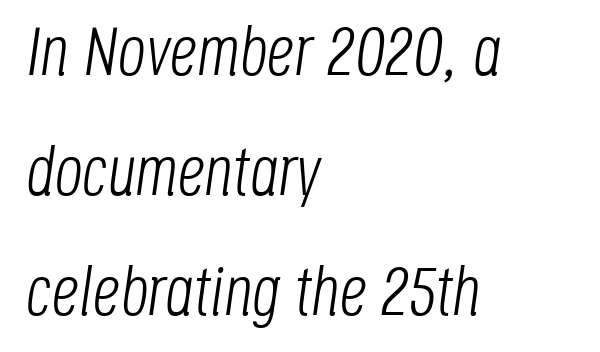
Q: Is the text bold? A: No.
Q: Is the text italic (slanted)? A: Yes, it leans right by about 8 degrees.
Q: Is the text underlined? A: No.
Q: How is the paragraph aligned? A: Left-aligned.
Q: Is the spacing between letters normal or unusually wide? A: Normal.
Q: Width (condensed, normal, or wide)? A: Condensed.
Q: Stroke contrast? A: Low.
Q: x-height? A: Large.
Q: Monospaced? A: No.
